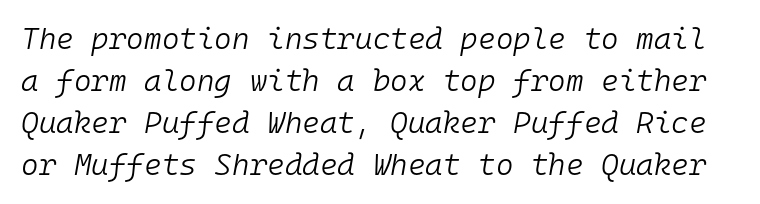
A normal amount of white space separates one row of letters from the next. Only glyphs here, with clear space below each row. Students, note that the glyphs here touch the page at normal intervals. Ink coverage per letter is moderate at most. Here the designer chose a console-style face with uniform glyph widths. You can tell it's italic because the verticals aren't actually vertical.
